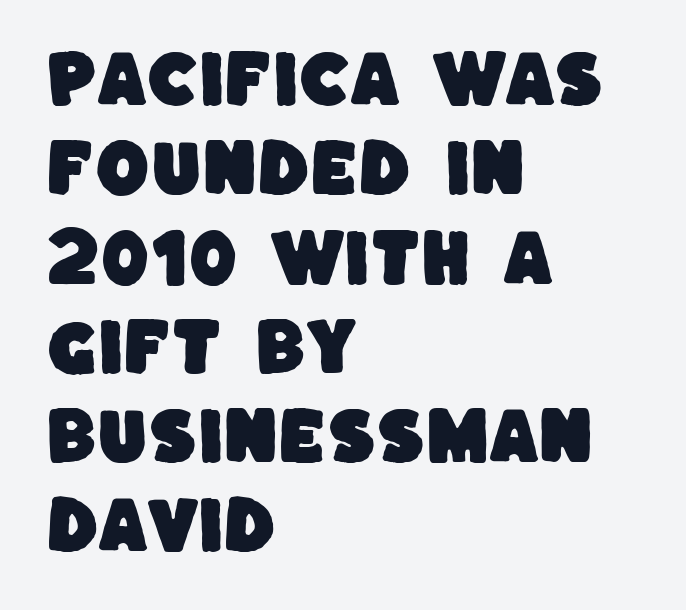
The image shows 62 px sans-serif type; set left-aligned, normal line spacing (1.44x), normal letter spacing, not underlined; low stroke contrast and a large x-height.
